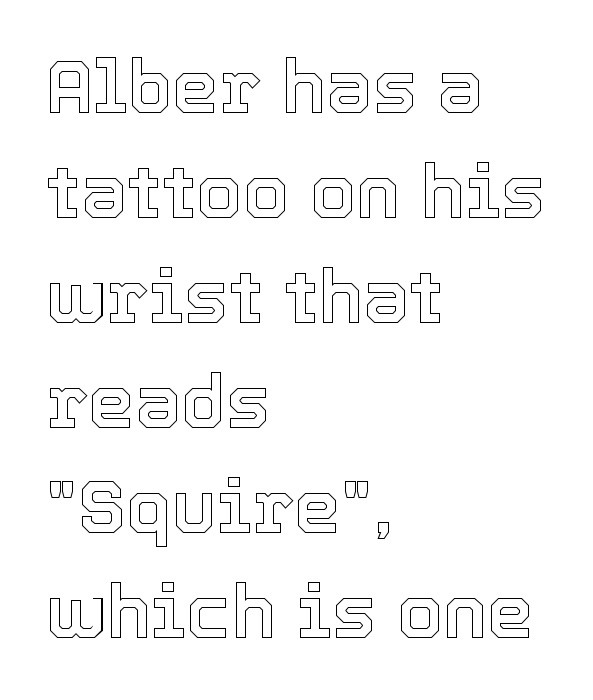
Honestly, the letter spacing is just normal — you wouldn't notice it. Looks like regular typesetting: each glyph gets only the width it needs. How would I describe the line gaps? Plain and ordinary. Which margin do the lines hug? The left one — the right edge is uneven. The foot of each line stays bare and open. The lettering stays uniformly vertical, giving the passage a roman look.
